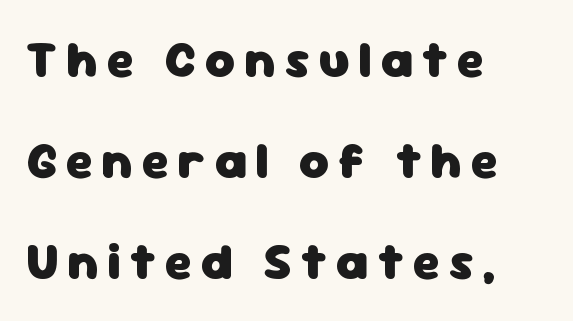
{"serif": "no", "italic": "no", "bold": "yes", "weight": "heavy", "width": "normal", "stroke_contrast": "low", "x_height": "medium", "monospaced": "no", "underline": "no", "align": "left", "line_spacing": "loose", "line_spacing_ratio": 1.98, "glyph_px": 51}
